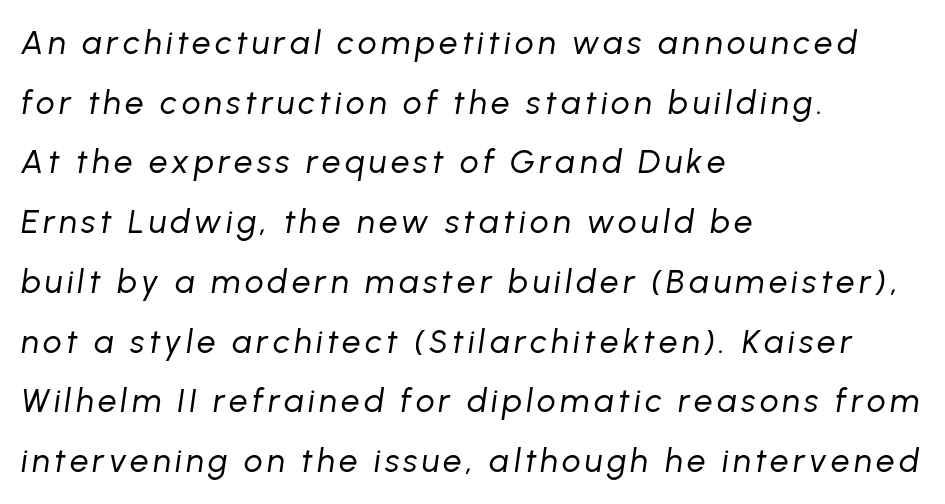
The image shows 33 px regular-weight type, italic (leaning right); set left-aligned, line spacing 1.81x, not underlined; low stroke contrast and a medium x-height.
